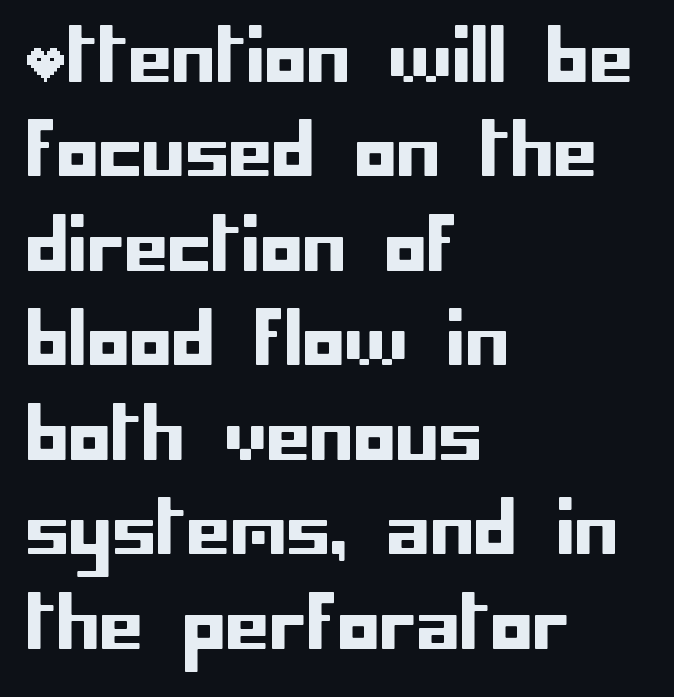
The image shows 70 px sans-serif type, upright; set left-aligned, normal line spacing (1.35x), normal letter spacing, not underlined; low stroke contrast and a large x-height.
